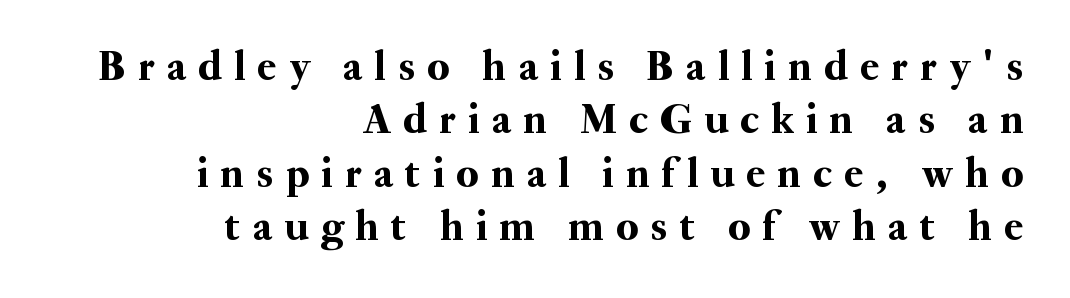
The image shows 43 px serif type, upright; set right-aligned, line spacing 1.24x, unusually wide letter spacing (+0.29 em), not underlined; medium stroke contrast and a small x-height.
